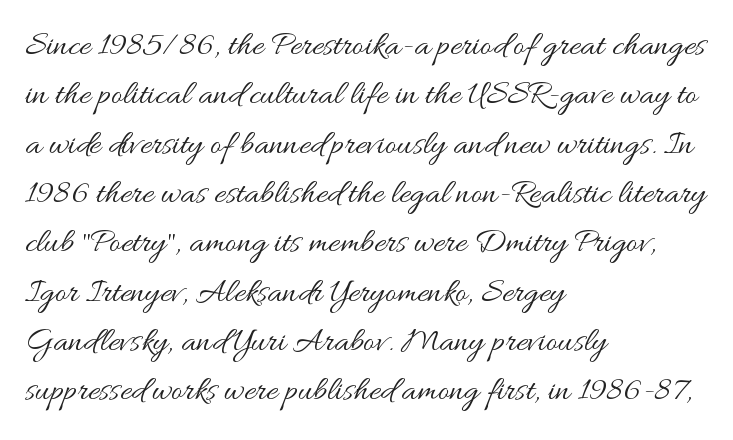
{"bold": "no", "weight": "regular", "width": "wide", "stroke_contrast": "medium", "x_height": "small", "monospaced": "no", "underline": "no", "align": "left", "line_spacing": "normal", "line_spacing_ratio": 1.41, "letter_spacing": "normal", "letter_spacing_em": 0.0, "glyph_px": 35}
